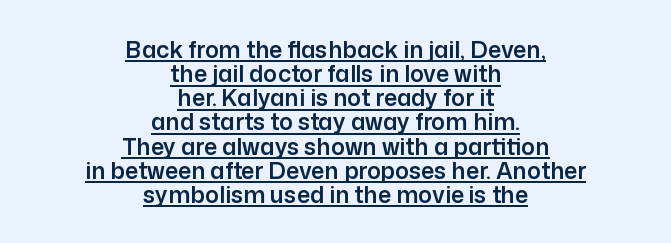
{"italic": "no", "underline": "yes", "align": "center", "line_spacing": "tight", "line_spacing_ratio": 1.05, "letter_spacing": "normal", "letter_spacing_em": 0.0, "glyph_px": 23}
